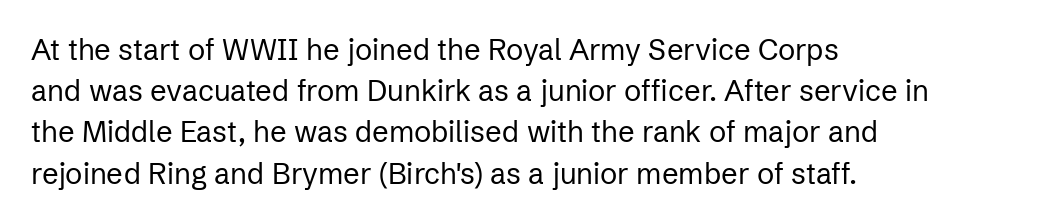
{"serif": "no", "italic": "no", "bold": "no", "weight": "regular", "width": "normal", "stroke_contrast": "low", "x_height": "medium", "monospaced": "no", "underline": "no", "align": "left", "line_spacing": "normal", "line_spacing_ratio": 1.42, "letter_spacing": "normal", "letter_spacing_em": 0.0, "glyph_px": 29}
